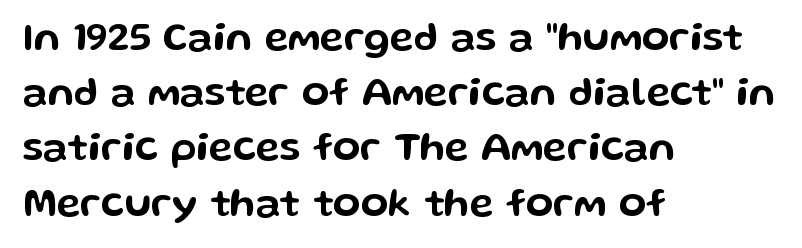
The image shows 40 px wide sans-serif type, upright; set left-aligned, normal line spacing (1.38x), normal letter spacing, not underlined; low stroke contrast and a medium x-height.
